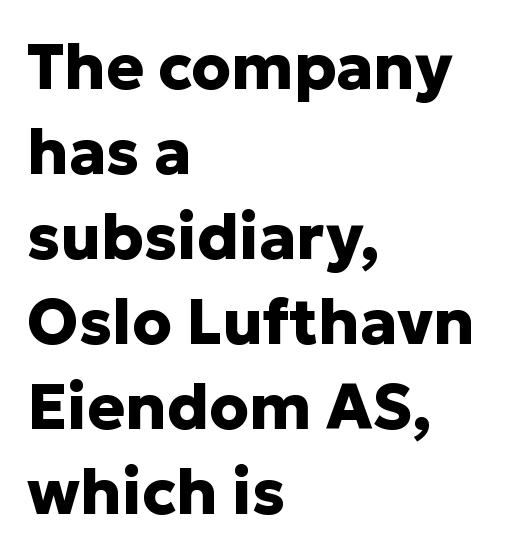
Q: Is the text bold? A: Yes.
Q: Is the text italic (slanted)? A: No, it is upright.
Q: Is the typeface a serif or a sans-serif typeface? A: Sans-serif.
Q: Is the text underlined? A: No.
Q: How is the paragraph aligned? A: Left-aligned.
Q: Is the spacing between letters normal or unusually wide? A: Normal.
Q: Is the spacing between lines tight, normal or loose? A: Normal.
Q: Width (condensed, normal, or wide)? A: Normal.
Q: Stroke contrast? A: Low.
Q: x-height? A: Medium.
Q: Monospaced? A: No.
